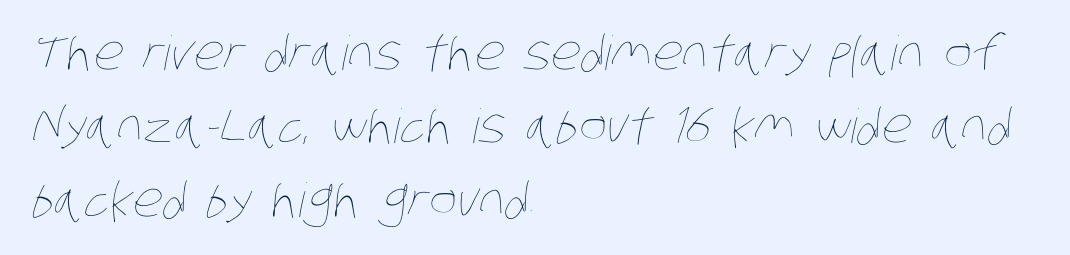
{"bold": "no", "weight": "thin", "width": "condensed", "stroke_contrast": "low", "x_height": "large", "monospaced": "no", "underline": "no", "align": "left", "line_spacing": "normal", "line_spacing_ratio": 1.56, "letter_spacing": "normal", "letter_spacing_em": 0.0, "glyph_px": 47}
